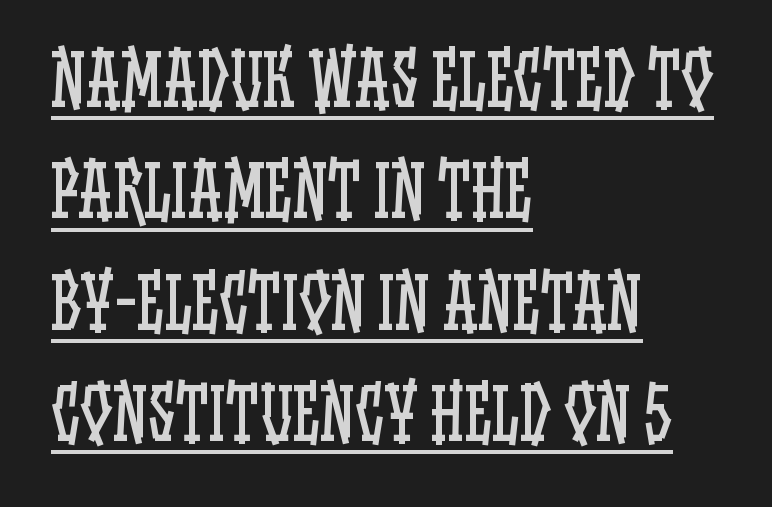
The font sits on the lighter half of the weight spectrum, regular included. Here the designer chose a conventional face with non-uniform glyph widths. Does the leading feel generous? No, just average. A baseline rule has been typeset under these characters. Posture: upright roman.
